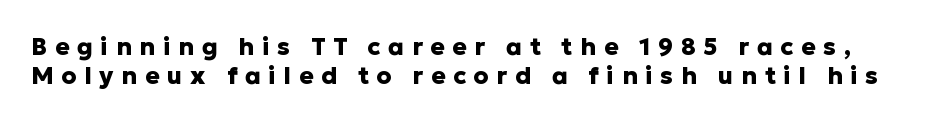
The typesetting leans heavy: a genuine bold. Between one letter and the next there's a generous, obvious gap. In terms of posture, this sample is upright. Clear beneath every line of the passage.
